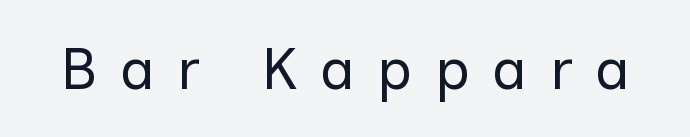
{"serif": "no", "italic": "no", "bold": "no", "weight": "regular", "width": "normal", "stroke_contrast": "low", "x_height": "medium", "monospaced": "no", "underline": "no", "letter_spacing": "wide", "letter_spacing_em": 0.38, "glyph_px": 58}
